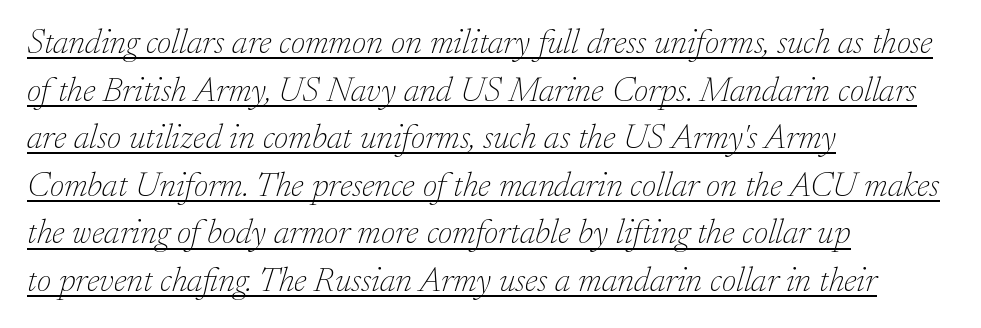
{"serif": "yes", "italic": "yes", "lean": "right", "slant_degrees": 17, "bold": "no", "weight": "thin", "width": "normal", "stroke_contrast": "low", "x_height": "small", "monospaced": "no", "underline": "yes", "align": "left", "line_spacing": "normal", "line_spacing_ratio": 1.36, "letter_spacing": "normal", "letter_spacing_em": 0.0, "glyph_px": 35}
